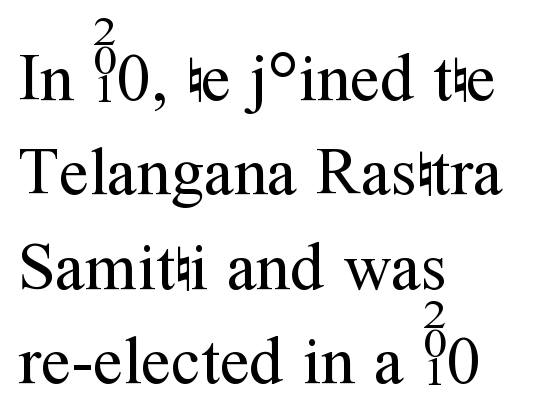
{"serif": "yes", "italic": "no", "bold": "no", "weight": "regular", "width": "normal", "stroke_contrast": "medium", "x_height": "medium", "monospaced": "no", "underline": "no", "align": "left", "line_spacing": "normal", "line_spacing_ratio": 1.41, "letter_spacing": "normal", "letter_spacing_em": 0.0, "glyph_px": 67}
